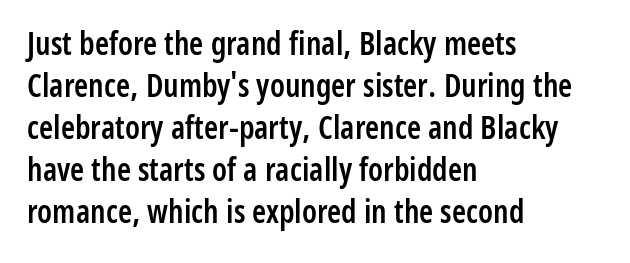
The image shows 32 px semibold, condensed sans-serif type, upright; set left-aligned, normal line spacing (1.31x), normal letter spacing, not underlined; low stroke contrast and a medium x-height.
